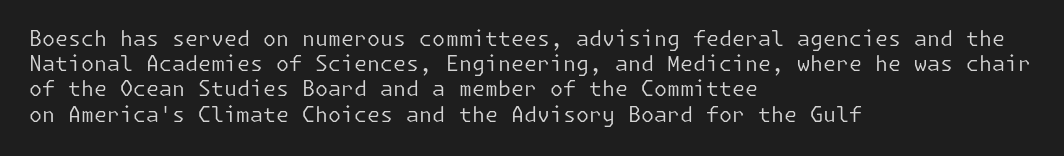
{"italic": "no", "bold": "no", "underline": "no", "align": "left", "line_spacing_ratio": 1.2, "letter_spacing": "normal", "letter_spacing_em": 0.0, "glyph_px": 21}
